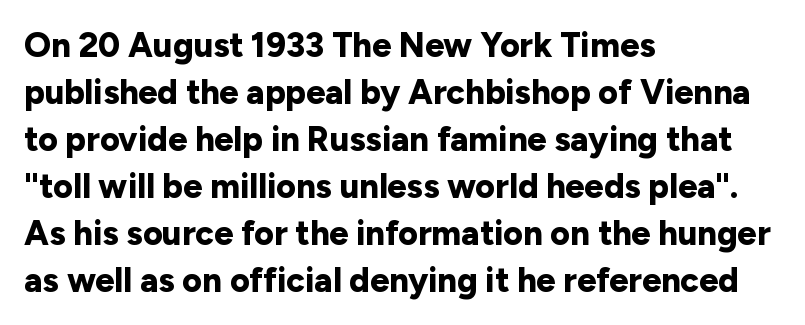
{"serif": "no", "italic": "no", "bold": "yes", "weight": "bold", "width": "normal", "stroke_contrast": "low", "x_height": "medium", "monospaced": "no", "underline": "no", "align": "left", "line_spacing": "normal", "line_spacing_ratio": 1.38, "letter_spacing": "normal", "letter_spacing_em": 0.0, "glyph_px": 34}
